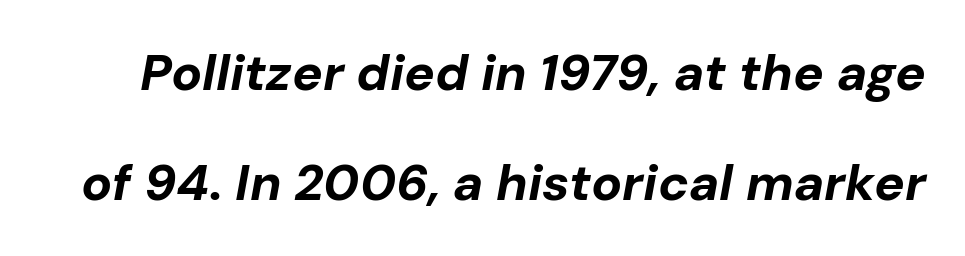
These lines are rendered in a variable-pitch font. When letters slant like this, we call the style italic. Rule under the text: the space is simply empty. Each glyph is drawn with heavy, bold strokes.
